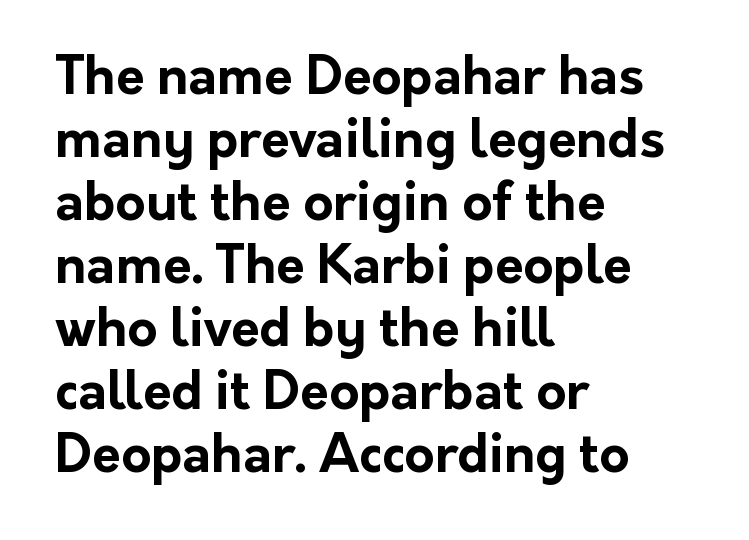
Q: Is the text bold? A: Yes.
Q: Is the text italic (slanted)? A: No, it is upright.
Q: Is the typeface a serif or a sans-serif typeface? A: Sans-serif.
Q: Is the text underlined? A: No.
Q: How is the paragraph aligned? A: Left-aligned.
Q: Is the spacing between letters normal or unusually wide? A: Normal.
Q: Width (condensed, normal, or wide)? A: Normal.
Q: Stroke contrast? A: Low.
Q: x-height? A: Medium.
Q: Monospaced? A: No.
